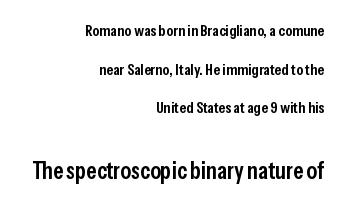
The image shows 24 px text type, upright; set right-aligned, loose line spacing (2.42x), normal letter spacing, not underlined; the second (bottom) block is 1.5x larger.
